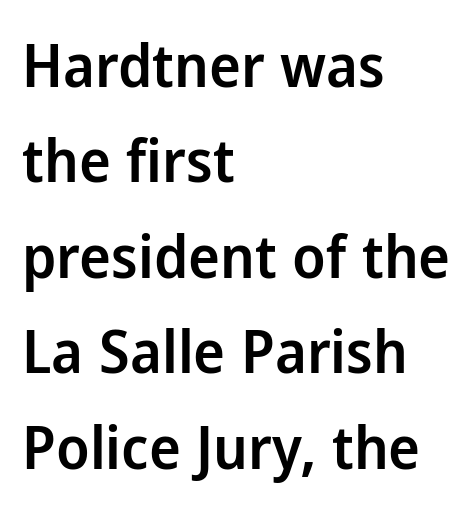
Descenders hang freely into open space. The sample has been set in demibold, a notch under bold. No feet cap the strokes, marking this as sans-serif type. Each letter keeps its own natural width here, so spacing adapts to shape. The letters stand upright; this is a roman face. The passage shown has conventional tracking throughout.
